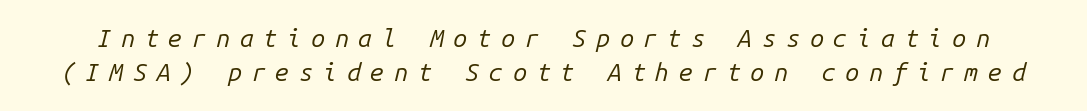
Q: Is the text bold? A: No.
Q: Is the text italic (slanted)? A: Yes, it leans right by about 14 degrees.
Q: Is the text underlined? A: No.
Q: Is the spacing between letters normal or unusually wide? A: Unusually wide.
Q: Is the spacing between lines tight, normal or loose? A: Normal.
